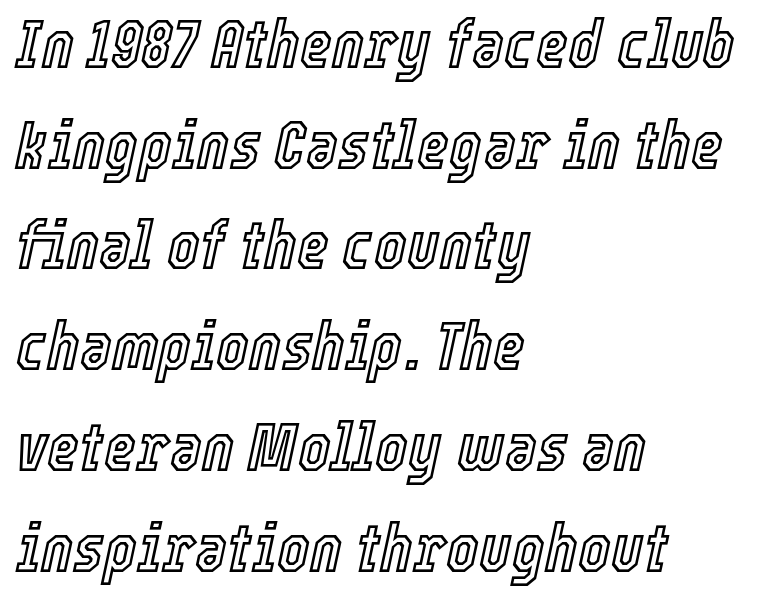
The image shows 69 px condensed type, italic (leaning right); set left-aligned, normal line spacing (1.46x), normal letter spacing, not underlined; a medium x-height.
